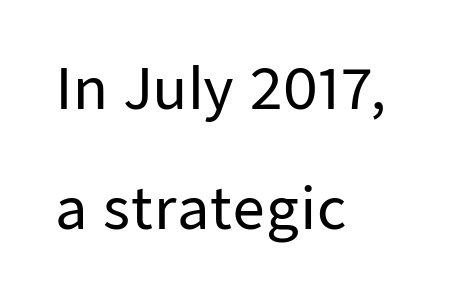
This rendering leaves character spacing at its baseline value. Check the space under the baseline: it is left empty. Reading down the column, the eye jumps a long way to each next line. The rendering shows plain stroke endings on the letterforms — a sans-serif design.
